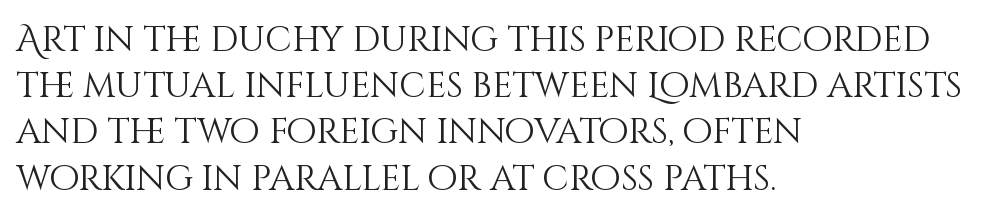
Q: Is the text bold? A: No.
Q: Is the text italic (slanted)? A: No, it is upright.
Q: Is the text underlined? A: No.
Q: How is the paragraph aligned? A: Left-aligned.
Q: Is the spacing between letters normal or unusually wide? A: Normal.
Q: Is the spacing between lines tight, normal or loose? A: Normal.
Q: Width (condensed, normal, or wide)? A: Normal.
Q: Stroke contrast? A: Medium.
Q: x-height? A: Large.
Q: Monospaced? A: No.
